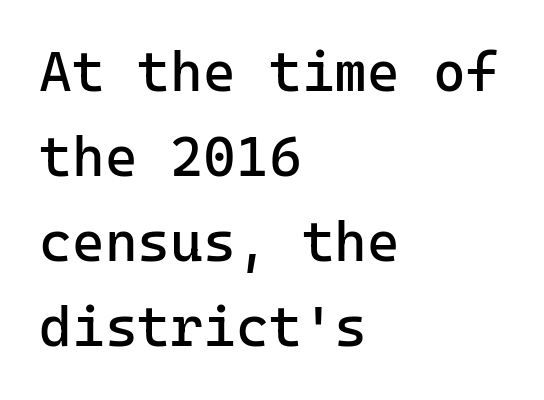
{"serif": "no", "italic": "no", "bold": "no", "weight": "regular", "width": "normal", "stroke_contrast": "low", "x_height": "medium", "underline": "no", "align": "left", "line_spacing": "normal", "line_spacing_ratio": 1.52, "letter_spacing": "normal", "letter_spacing_em": 0.0, "glyph_px": 56}
